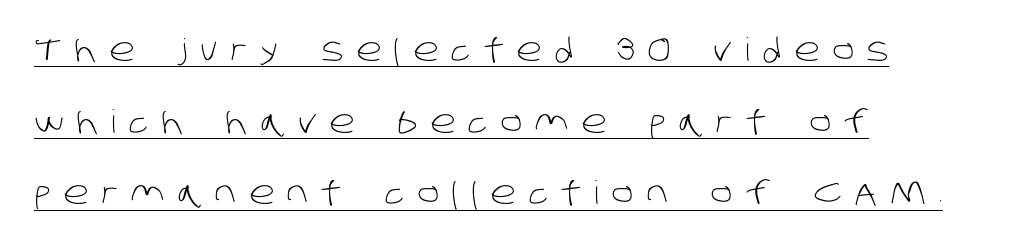
Underline: present. You could not count columns in this text — the font is proportionally spaced. The passage shown is not bold in any degree. The text block is weighted toward the left margin, trailing off unevenly rightward. The horizontal fit of the characters is loose and conspicuously gappy.
